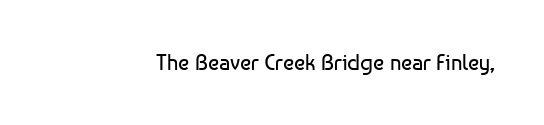
The image shows 22 px text type, upright; set normal letter spacing, not underlined.
